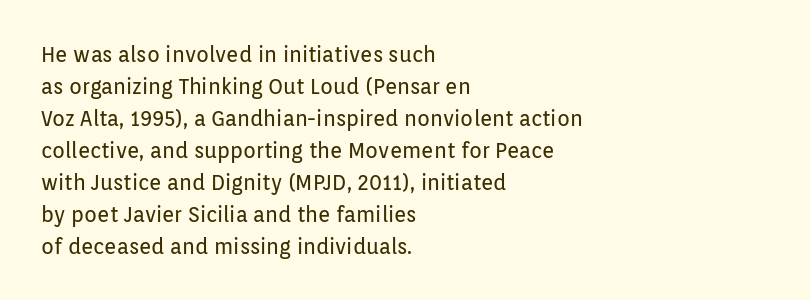
Vertical strokes here are truly vertical. The paragraph has a hard left edge and a soft right edge. The rendering uses a moderate line-height, typical for paragraphs. The cut favours lightness, reaching ordinary text weight at its darkest.
